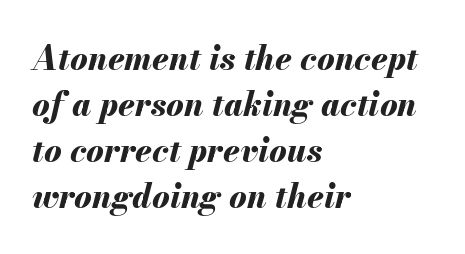
Is this a fixed-width face? No — the glyphs have proportional, varying widths. Is the block centered? No — it sits flush against the left margin. Look at the stroke-to-counter ratio: heavy, a bold. If you measured baseline to baseline, you'd find a middling distance. You could call the tracking neutral — neither tight nor loose. Does the lettering tilt? It does — this is italic.
